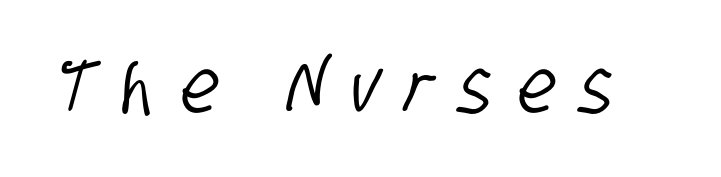
{"serif": "no", "width": "condensed", "stroke_contrast": "low", "x_height": "large", "monospaced": "no", "underline": "no", "letter_spacing": "wide", "letter_spacing_em": 0.35, "glyph_px": 74}
